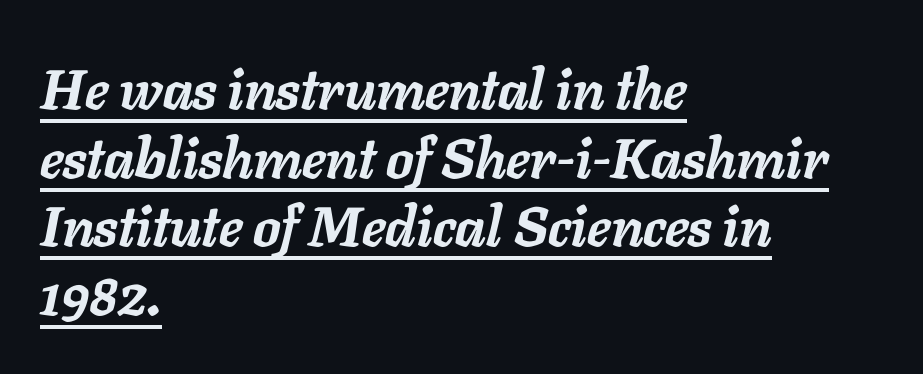
Does the weight exceed regular? Yes, all the way to bold. The passage shown leans; its letterforms are oblique. Spacing verdict: proportional, widths tailored to each character. The rendered words wear a rule along their underside.
